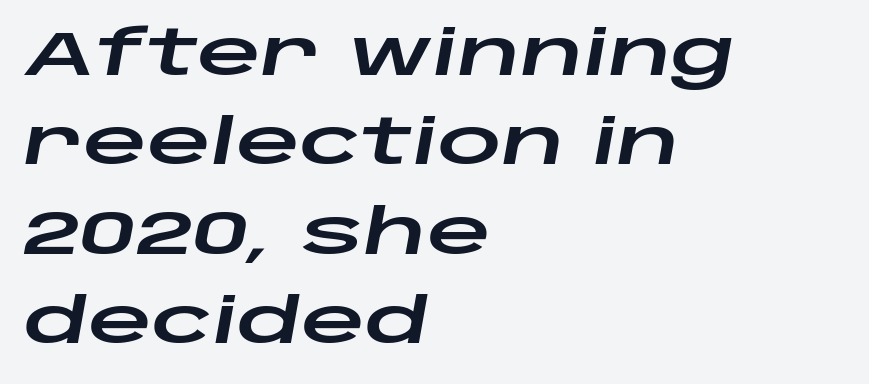
Q: Is the text italic (slanted)? A: Yes, it leans right by about 10 degrees.
Q: Is the text underlined? A: No.
Q: How is the paragraph aligned? A: Left-aligned.
Q: Is the spacing between letters normal or unusually wide? A: Normal.
Q: Is the spacing between lines tight, normal or loose? A: Normal.
Q: Width (condensed, normal, or wide)? A: Wide.
Q: Stroke contrast? A: Low.
Q: x-height? A: Large.
Q: Monospaced? A: No.
